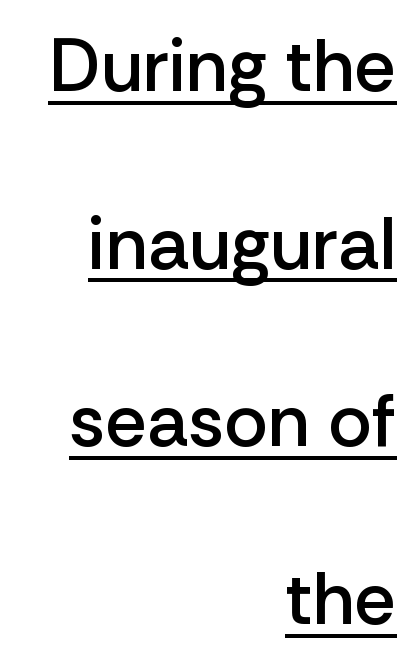
Reading down the column, the eye jumps a long way to each next line. Standard letterfit; no display-style spreading of the glyphs. Underlined type. The lettering holds an erect, upright posture throughout. Nothing sits at the stroke ends, so this counts as sans-serif. Looks like regular typesetting: each glyph gets only the width it needs.
